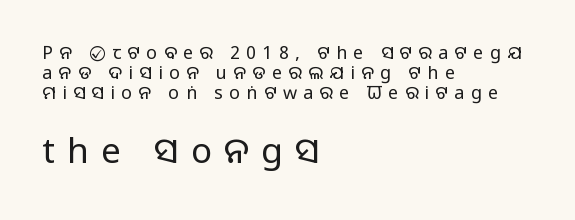
Q: Is the text bold? A: No.
Q: Is the text italic (slanted)? A: No, it is upright.
Q: Is the typeface a serif or a sans-serif typeface? A: Sans-serif.
Q: Is the text underlined? A: No.
Q: How is the paragraph aligned? A: Left-aligned.
Q: Is the spacing between letters normal or unusually wide? A: Unusually wide.
Q: Is the spacing between lines tight, normal or loose? A: Tight.
Q: Which block of text is set in a larger size, the first (top) or the second (bottom)? A: The second (bottom) one.
Q: Width (condensed, normal, or wide)? A: Normal.
Q: Stroke contrast? A: Low.
Q: x-height? A: Large.
Q: Monospaced? A: No.
